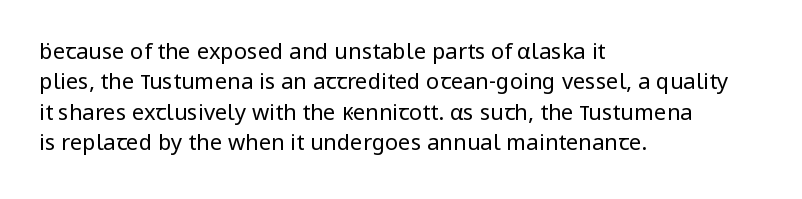
{"italic": "no", "bold": "no", "underline": "no", "align": "left", "line_spacing": "normal", "line_spacing_ratio": 1.38, "letter_spacing": "normal", "letter_spacing_em": 0.0, "glyph_px": 22}
